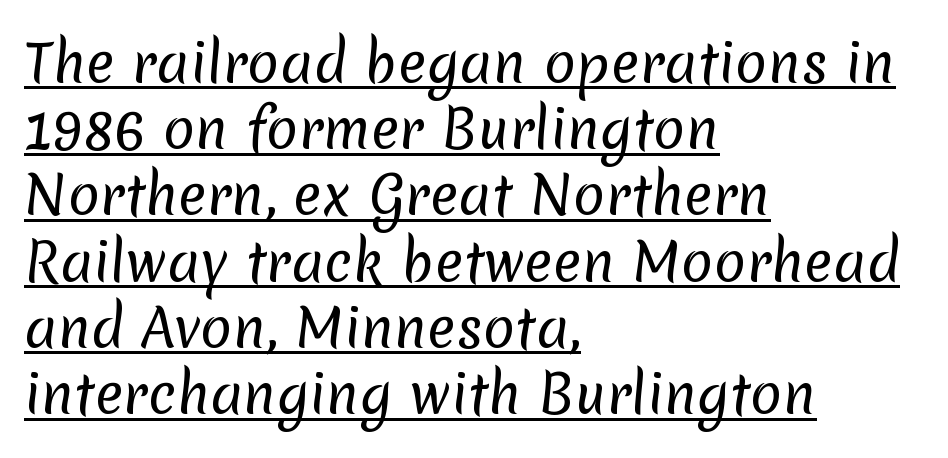
{"serif": "no", "bold": "no", "weight": "regular", "width": "normal", "stroke_contrast": "low", "x_height": "medium", "monospaced": "no", "underline": "yes", "align": "left", "line_spacing": "normal", "line_spacing_ratio": 1.25, "letter_spacing": "normal", "letter_spacing_em": 0.0, "glyph_px": 53}
